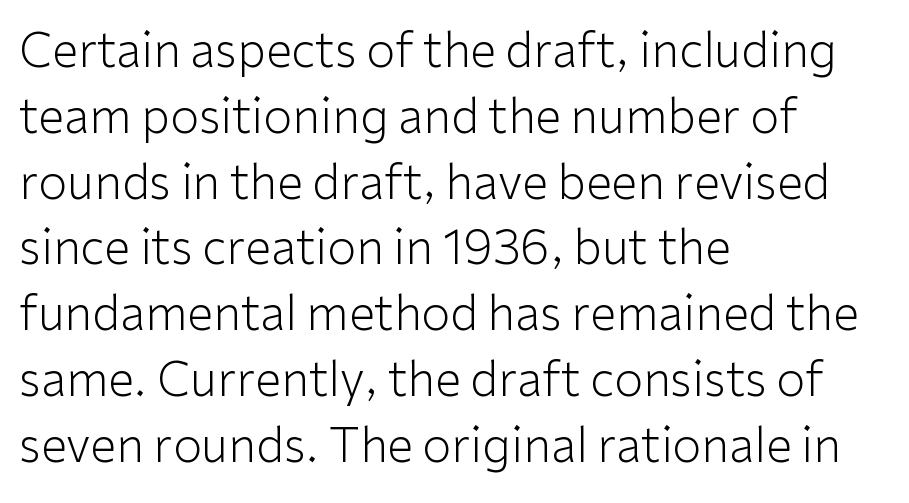
Look at the tracking — it's just the regular setting, nothing added. Compared with a typical body face, this is equally light or lighter still. Vertical strokes here are truly vertical. Proportional: the letters do not fall into vertical columns. Clear beneath every line of the passage.
